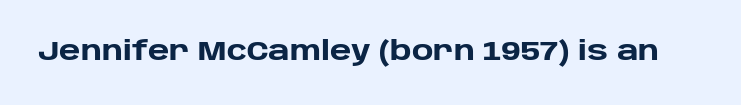
The image shows 27 px bold type, upright; set normal letter spacing, not underlined.
